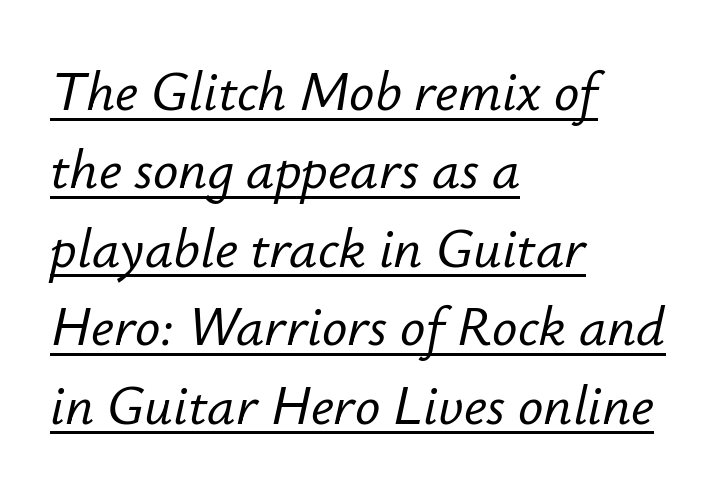
{"italic": "yes", "lean": "right", "slant_degrees": 12, "width": "normal", "stroke_contrast": "low", "x_height": "small", "monospaced": "no", "underline": "yes", "align": "left", "line_spacing": "normal", "line_spacing_ratio": 1.4, "letter_spacing": "normal", "letter_spacing_em": 0.0, "glyph_px": 56}
